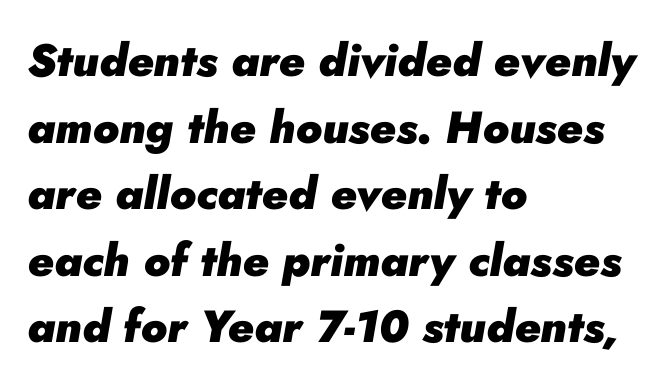
All the whitespace from short lines collects on the right. Notice how descenders clear the ascenders below comfortably — that's standard leading. Proportional: the letters do not fall into vertical columns. Observe the lean: these are italic letterforms. Descender tails drop into unmarked territory. The strokes are fattened all the way to bold.
